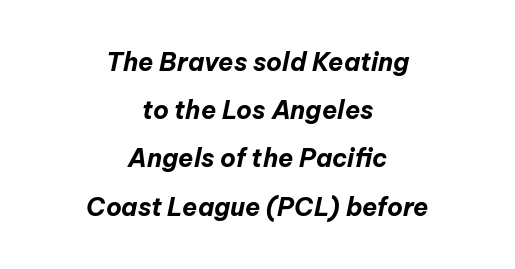
The block of text is sparse from top to bottom, with ample space between rows. Style check: oblique. One-word summary of the alignment: center. Honestly, there is no underline to notice here at all. Set as a true bold cut, around the 700 mark. The line texture is even and compact thanks to regular tracking.
